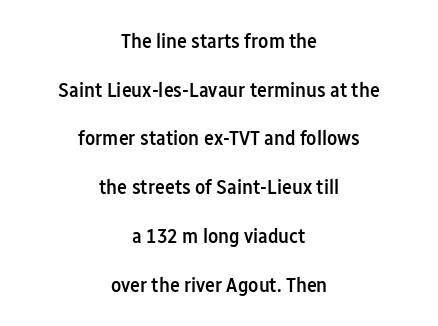
Q: Is the text bold? A: Semi-bold.
Q: Is the text italic (slanted)? A: No, it is upright.
Q: Is the text underlined? A: No.
Q: How is the paragraph aligned? A: Centered.
Q: Is the spacing between letters normal or unusually wide? A: Normal.
Q: Is the spacing between lines tight, normal or loose? A: Loose.
